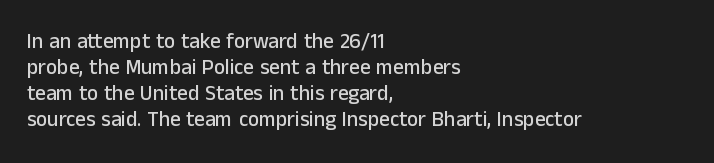
The image shows 21 px text type, upright; set left-aligned, line spacing 1.24x, normal letter spacing, not underlined.
